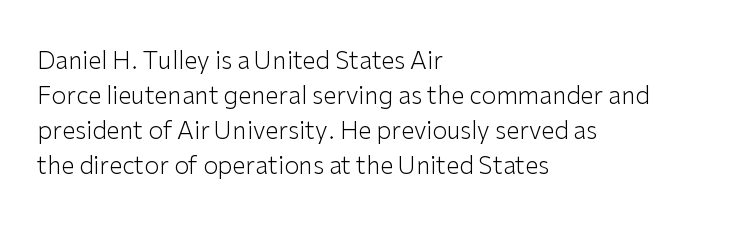
The image shows 24 px text type, upright; set left-aligned, normal line spacing (1.46x), normal letter spacing, not underlined.
